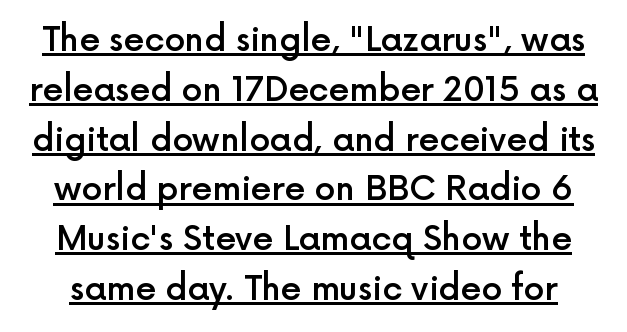
The image shows 33 px semibold sans-serif type, upright; set normal line spacing (1.51x), normal letter spacing, underlined; a medium x-height.
